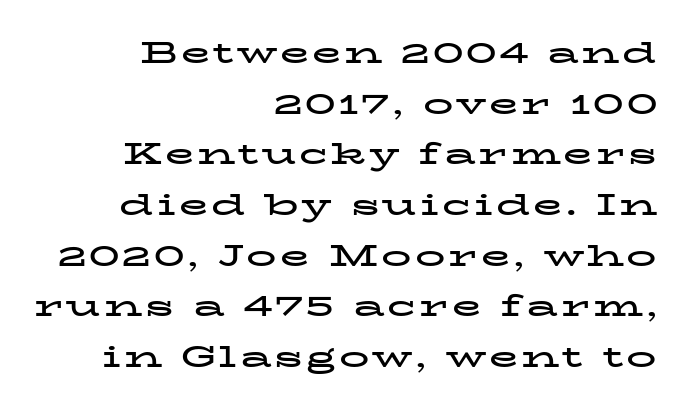
The baseline area is clear. Every row of glyphs terminates at an identical x-position on the right. The rendering uses natural spacing where letterforms have individual widths. Examine the stroke ends and you'll spot serifs. The lettering stays uniformly vertical, giving the passage a roman look. Honestly, the row spacing looks completely unremarkable.
